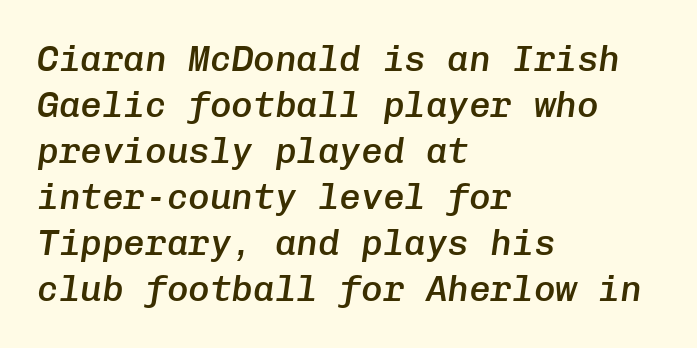
The image shows 36 px semibold type, italic (leaning right), monospaced; set left-aligned, normal line spacing (1.28x), normal letter spacing, not underlined; low stroke contrast and a medium x-height.
